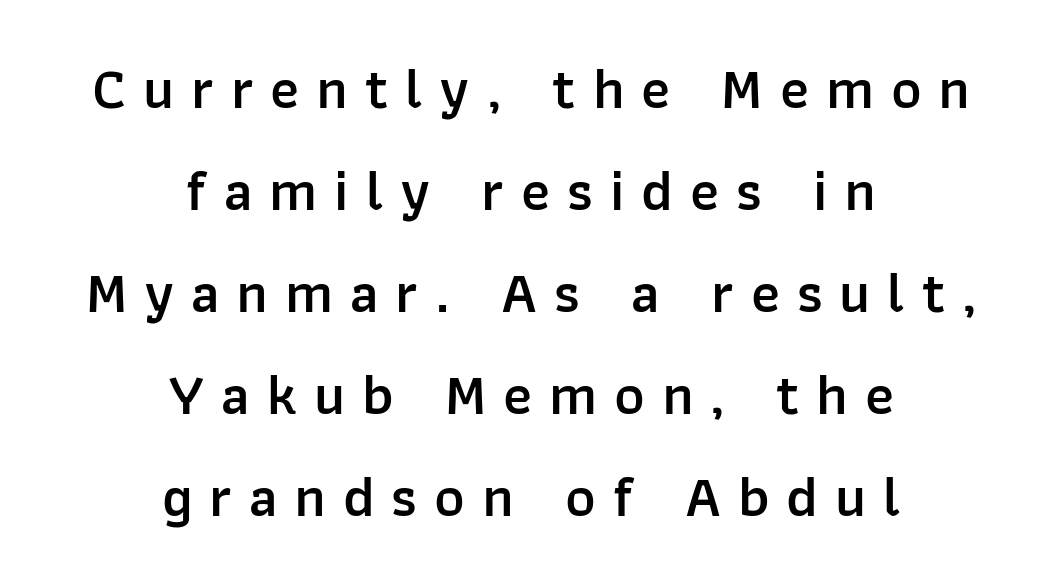
Q: Is the text bold? A: Semi-bold.
Q: Is the text italic (slanted)? A: No, it is upright.
Q: Is the typeface a serif or a sans-serif typeface? A: Sans-serif.
Q: Is the text underlined? A: No.
Q: How is the paragraph aligned? A: Centered.
Q: Is the spacing between letters normal or unusually wide? A: Unusually wide.
Q: Width (condensed, normal, or wide)? A: Normal.
Q: Stroke contrast? A: Low.
Q: x-height? A: Medium.
Q: Monospaced? A: No.
